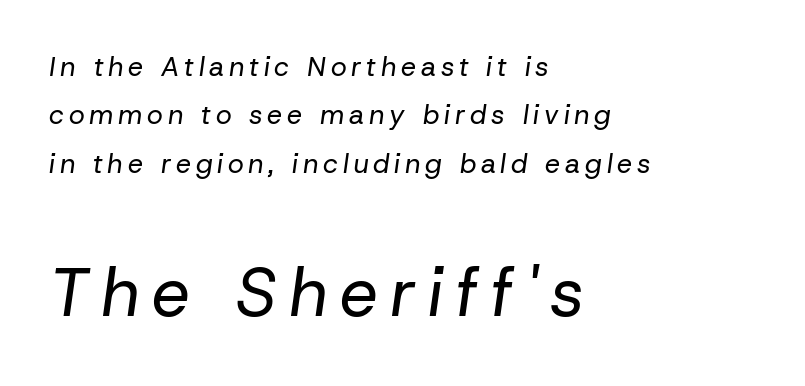
The image shows 68 px regular-weight type, italic (leaning right); set left-aligned, line spacing 1.79x, not underlined; the second (bottom) block is 2.52x larger; low stroke contrast and a medium x-height.
